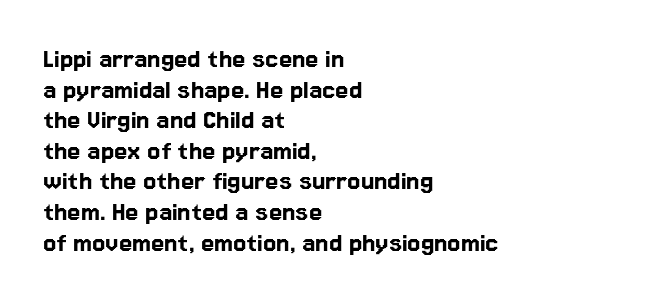
Q: Is the text italic (slanted)? A: No, it is upright.
Q: Is the typeface a serif or a sans-serif typeface? A: Sans-serif.
Q: Is the text underlined? A: No.
Q: How is the paragraph aligned? A: Left-aligned.
Q: Is the spacing between letters normal or unusually wide? A: Normal.
Q: Is the spacing between lines tight, normal or loose? A: Tight.
Q: Width (condensed, normal, or wide)? A: Normal.
Q: Stroke contrast? A: Low.
Q: x-height? A: Medium.
Q: Monospaced? A: No.
